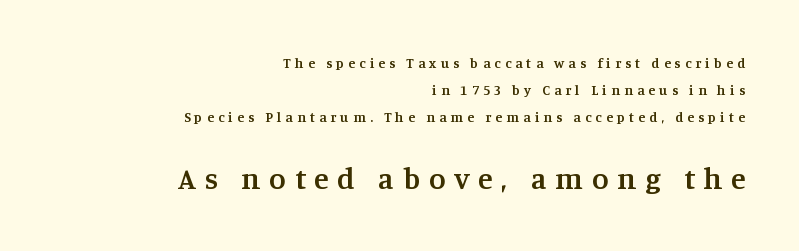
{"serif": "yes", "italic": "no", "bold": "semi", "weight": "semibold", "width": "normal", "stroke_contrast": "medium", "x_height": "large", "monospaced": "no", "underline": "no", "align": "right", "line_spacing": "loose", "line_spacing_ratio": 1.92, "letter_spacing": "wide", "letter_spacing_em": 0.3, "larger_block": "second", "size_ratio": 2.14, "glyph_px": 30}
